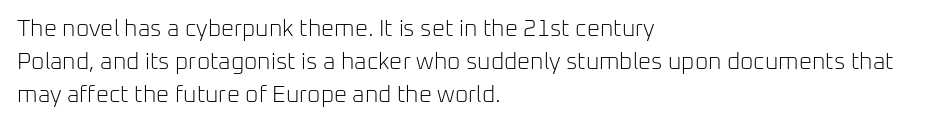
The image shows 23 px text type, upright; set left-aligned, normal line spacing (1.43x), normal letter spacing, not underlined.
